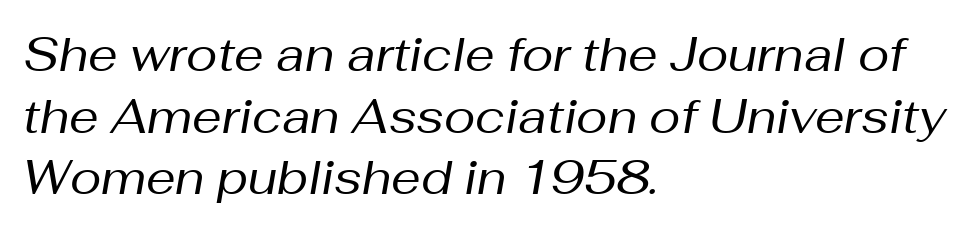
The image shows 47 px regular-weight type, italic (leaning right); set left-aligned, normal line spacing (1.31x), normal letter spacing, not underlined; medium stroke contrast and a medium x-height.
